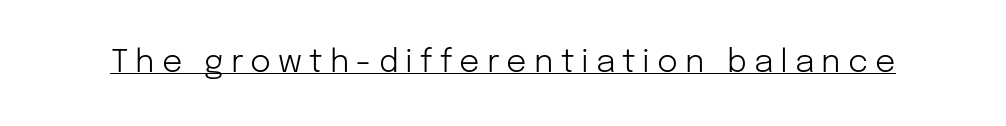
Q: Is the text bold? A: No.
Q: Is the text italic (slanted)? A: No, it is upright.
Q: Is the typeface a serif or a sans-serif typeface? A: Sans-serif.
Q: Is the text underlined? A: Yes.
Q: Is the spacing between letters normal or unusually wide? A: Unusually wide.
Q: Width (condensed, normal, or wide)? A: Normal.
Q: Stroke contrast? A: Low.
Q: x-height? A: Medium.
Q: Monospaced? A: No.
